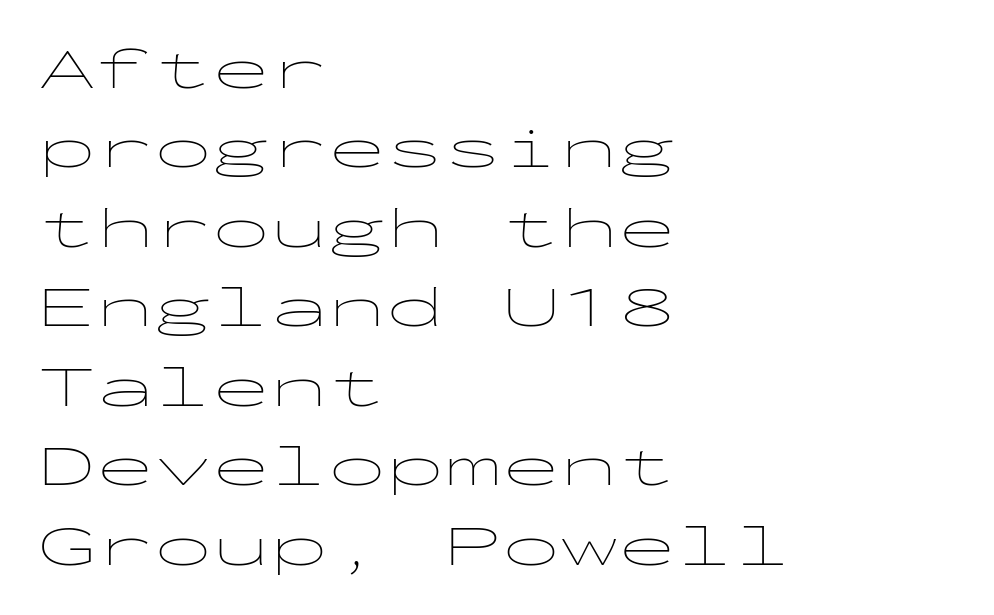
The image shows 58 px thin, wide sans-serif type, upright, monospaced; set left-aligned, normal line spacing (1.37x), normal letter spacing, not underlined; low stroke contrast and a medium x-height.
